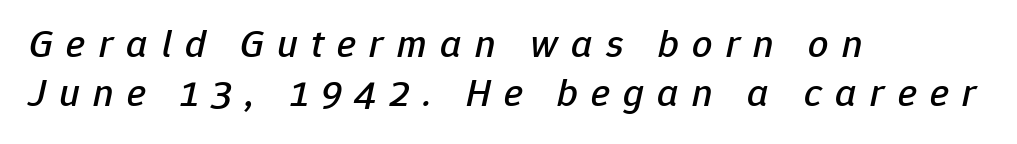
The image shows 40 px text type, italic (leaning right); set left-aligned, line spacing 1.22x, unusually wide letter spacing (+0.33 em), not underlined; low stroke contrast and a medium x-height.
